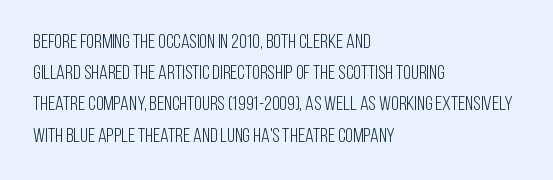
{"italic": "no", "bold": "no", "underline": "no", "align": "left", "line_spacing": "normal", "line_spacing_ratio": 1.56, "letter_spacing": "normal", "letter_spacing_em": 0.0, "glyph_px": 20}
